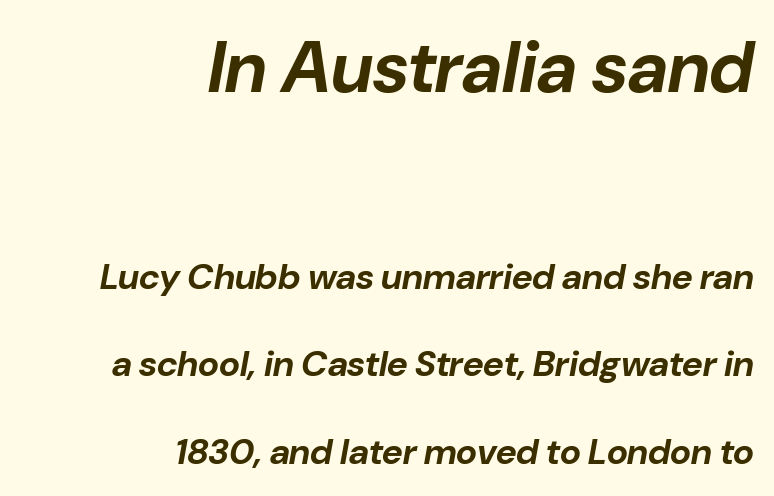
{"italic": "yes", "lean": "right", "slant_degrees": 10, "bold": "yes", "weight": "bold", "width": "normal", "stroke_contrast": "low", "x_height": "medium", "monospaced": "no", "underline": "no", "align": "right", "line_spacing": "loose", "line_spacing_ratio": 2.43, "letter_spacing": "normal", "letter_spacing_em": 0.0, "larger_block": "first", "size_ratio": 2.0, "glyph_px": 72}
